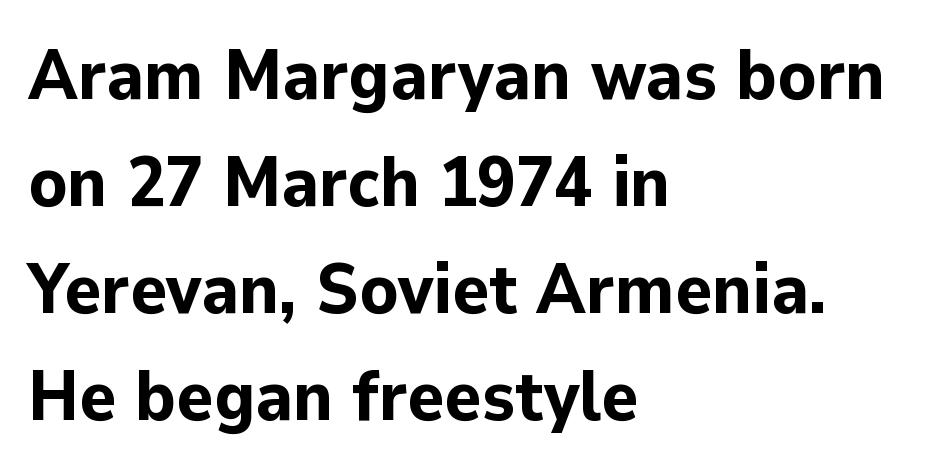
The image shows 70 px bold sans-serif type, upright; set left-aligned, normal line spacing (1.53x), normal letter spacing, not underlined; low stroke contrast and a medium x-height.
